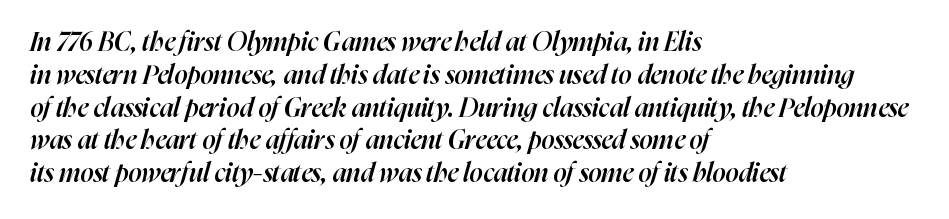
Q: Is the text bold? A: Semi-bold.
Q: Is the text italic (slanted)? A: Yes, it leans right by about 16 degrees.
Q: Is the text underlined? A: No.
Q: How is the paragraph aligned? A: Left-aligned.
Q: Is the spacing between letters normal or unusually wide? A: Normal.
Q: Is the spacing between lines tight, normal or loose? A: Normal.
